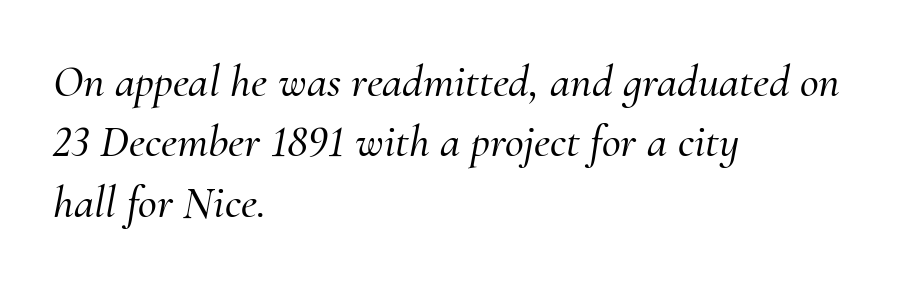
The image shows 46 px serif type, italic (leaning right); set left-aligned, normal line spacing (1.31x), normal letter spacing, not underlined; medium stroke contrast and a small x-height.
